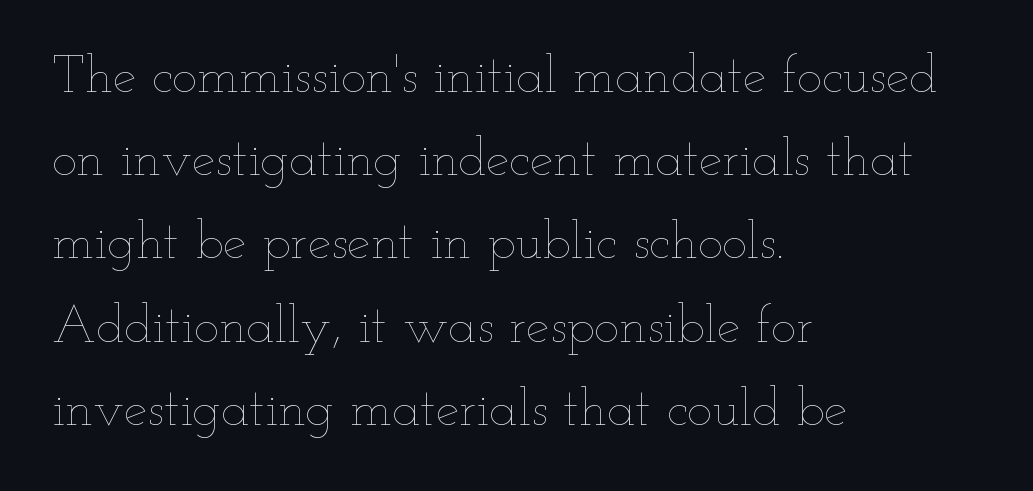
{"italic": "no", "bold": "no", "weight": "thin", "width": "wide", "stroke_contrast": "low", "x_height": "small", "monospaced": "no", "underline": "no", "align": "left", "line_spacing": "normal", "line_spacing_ratio": 1.57, "letter_spacing": "normal", "letter_spacing_em": 0.0, "glyph_px": 53}
